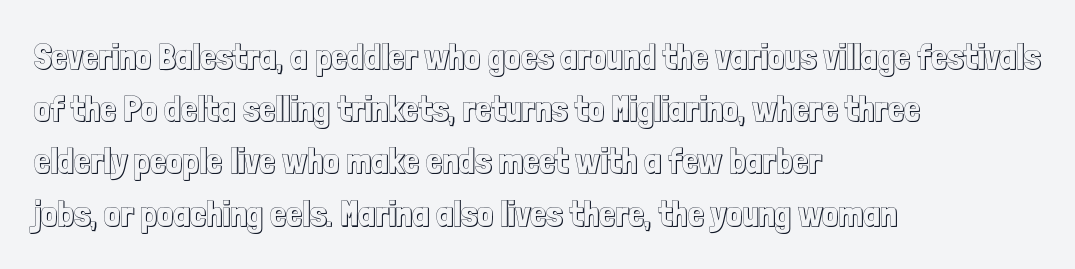
The image shows 36 px condensed type, upright; set left-aligned, normal line spacing (1.45x), normal letter spacing, not underlined; a medium x-height.
